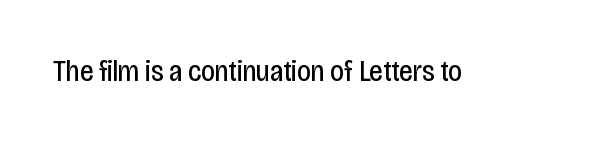
The image shows 30 px regular-weight, condensed sans-serif type, upright; set normal letter spacing, not underlined; low stroke contrast and a large x-height.
